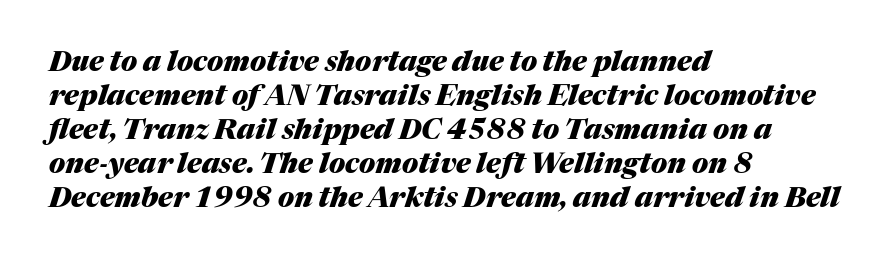
Strokes here are thick enough to call this a true bold. You could not count columns in this text — the font is proportionally spaced. Caption: multi-line text, flush left, ragged right. The passage shown is not underscored anywhere. Posture: slanted. Tracking here is standard; glyphs follow each other at the usual distance.
